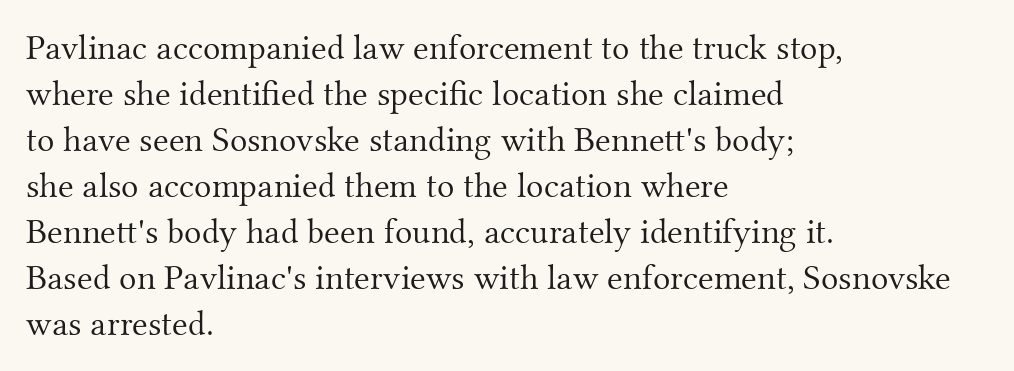
{"serif": "yes", "italic": "no", "bold": "no", "weight": "light", "width": "normal", "stroke_contrast": "medium", "x_height": "small", "monospaced": "no", "underline": "no", "align": "left", "line_spacing": "normal", "line_spacing_ratio": 1.28, "letter_spacing": "normal", "letter_spacing_em": 0.0, "glyph_px": 36}
